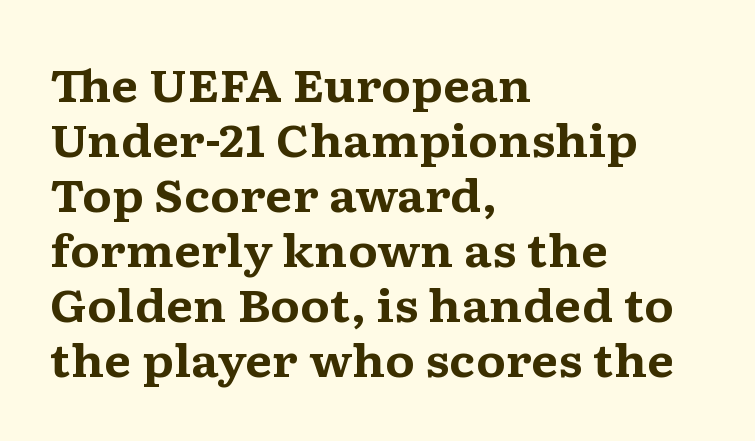
The image shows 44 px bold, wide serif type, upright; set left-aligned, normal line spacing (1.25x), normal letter spacing, not underlined; medium stroke contrast and a medium x-height.
